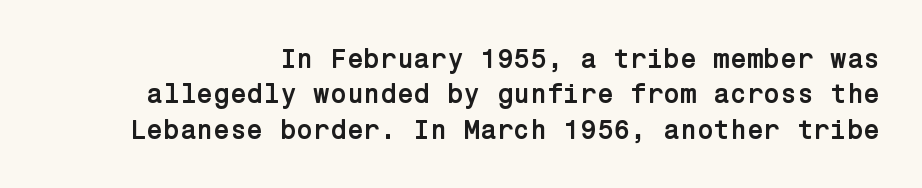
The image shows 27 px bold type, upright; set right-aligned, normal line spacing (1.31x), normal letter spacing, not underlined.
